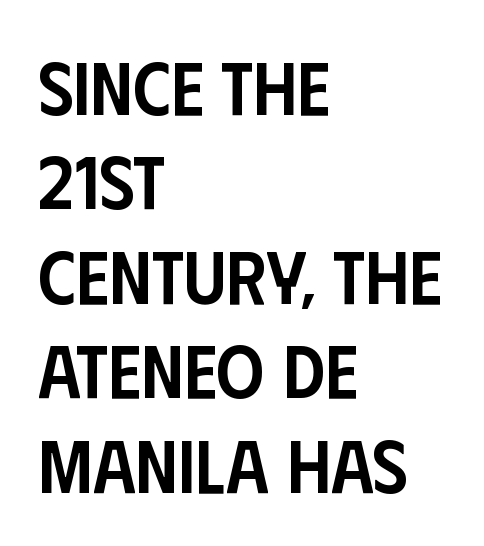
Q: Is the text bold? A: Semi-bold.
Q: Is the text italic (slanted)? A: No, it is upright.
Q: Is the typeface a serif or a sans-serif typeface? A: Sans-serif.
Q: Is the text underlined? A: No.
Q: How is the paragraph aligned? A: Left-aligned.
Q: Is the spacing between letters normal or unusually wide? A: Normal.
Q: Is the spacing between lines tight, normal or loose? A: Normal.
Q: Width (condensed, normal, or wide)? A: Condensed.
Q: Stroke contrast? A: Low.
Q: x-height? A: Large.
Q: Monospaced? A: No.
